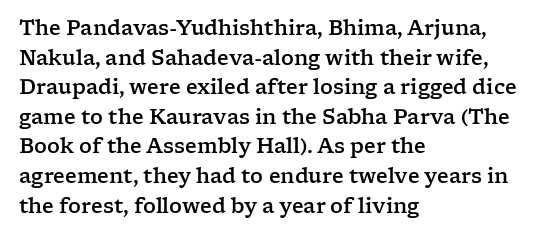
The words here are not underlined. Compared with typical paragraphs, the rows here are spaced about the same. Leftover space on each line is placed entirely after the last word. Students, note that the glyphs here touch the page at normal intervals. Italic: no, the glyphs are upright roman.
